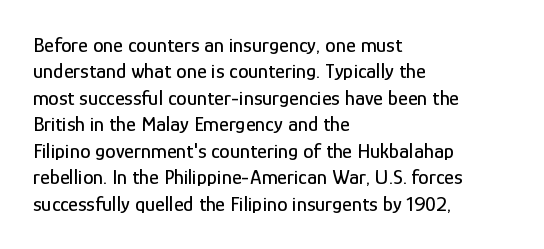
{"italic": "no", "underline": "no", "align": "left", "line_spacing": "normal", "line_spacing_ratio": 1.26, "letter_spacing": "normal", "letter_spacing_em": 0.0, "glyph_px": 21}
